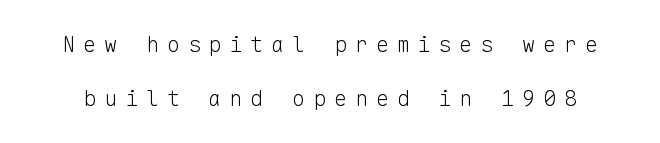
The image shows 22 px text type, upright; set loose line spacing (2.46x), unusually wide letter spacing (+0.35 em), not underlined.
